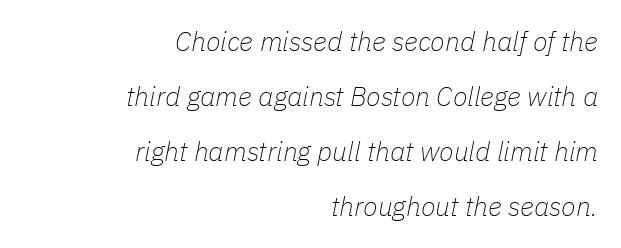
Q: Is the text bold? A: No.
Q: Is the text italic (slanted)? A: Yes, it leans right by about 11 degrees.
Q: Is the text underlined? A: No.
Q: How is the paragraph aligned? A: Right-aligned.
Q: Is the spacing between letters normal or unusually wide? A: Normal.
Q: Is the spacing between lines tight, normal or loose? A: Loose.
